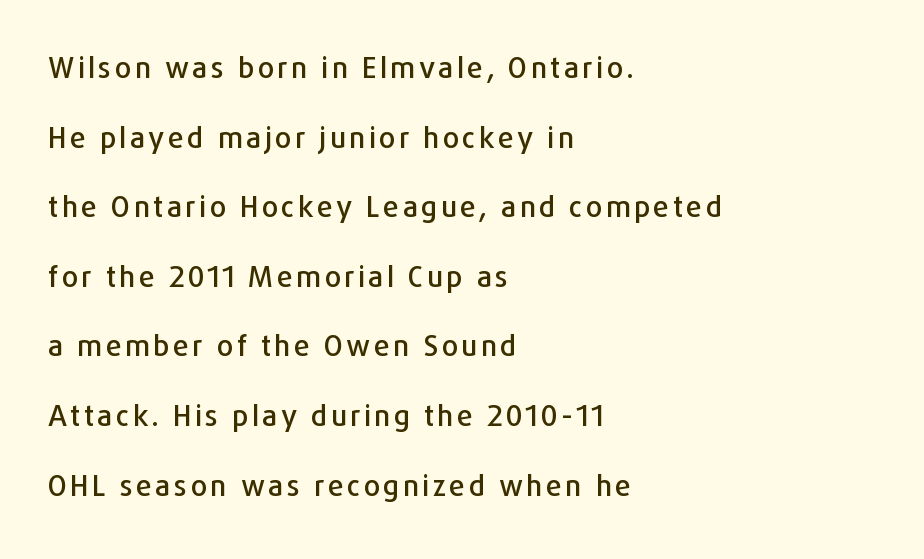
The image shows 29 px sans-serif type, upright; set left-aligned, loose line spacing (2.4x), not underlined; low stroke contrast and a medium x-height.
